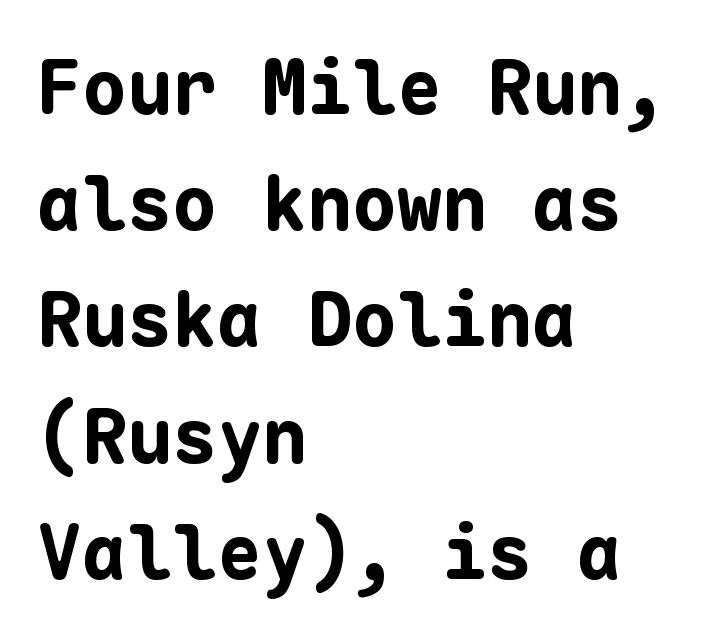
The image shows 75 px bold sans-serif type, upright, monospaced; set left-aligned, normal line spacing (1.55x), normal letter spacing, not underlined; low stroke contrast and a medium x-height.
